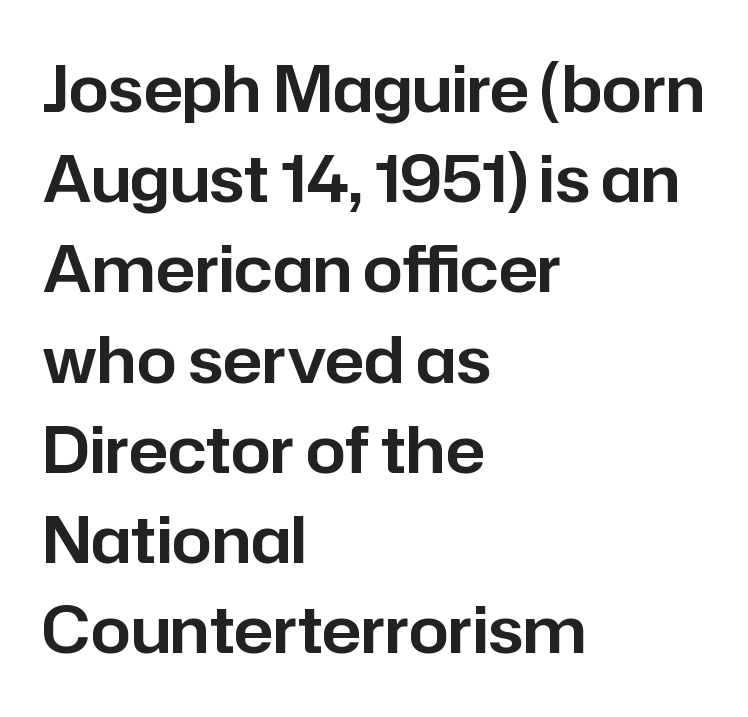
Q: Is the text italic (slanted)? A: No, it is upright.
Q: Is the typeface a serif or a sans-serif typeface? A: Sans-serif.
Q: Is the text underlined? A: No.
Q: How is the paragraph aligned? A: Left-aligned.
Q: Is the spacing between letters normal or unusually wide? A: Normal.
Q: Is the spacing between lines tight, normal or loose? A: Normal.
Q: Width (condensed, normal, or wide)? A: Normal.
Q: Stroke contrast? A: Low.
Q: x-height? A: Medium.
Q: Monospaced? A: No.
